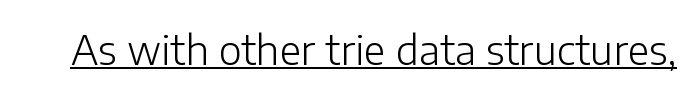
{"serif": "no", "italic": "no", "bold": "no", "weight": "light", "width": "normal", "stroke_contrast": "low", "x_height": "medium", "monospaced": "no", "underline": "yes", "letter_spacing": "normal", "letter_spacing_em": 0.0, "glyph_px": 39}
